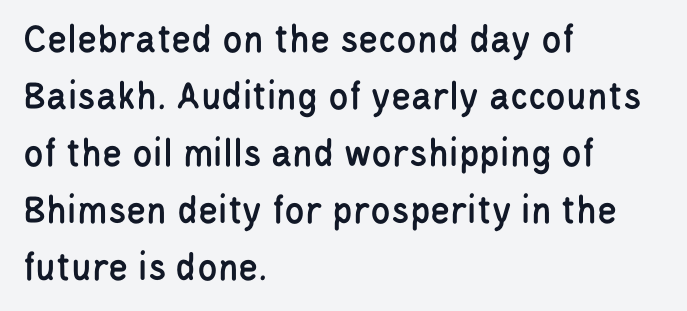
{"serif": "no", "italic": "no", "width": "condensed", "stroke_contrast": "low", "x_height": "large", "monospaced": "no", "underline": "no", "align": "left", "line_spacing": "normal", "line_spacing_ratio": 1.39, "letter_spacing": "normal", "letter_spacing_em": 0.0, "glyph_px": 41}
